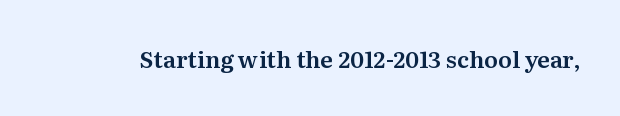
The image shows 23 px text type, upright; set normal letter spacing, not underlined.
